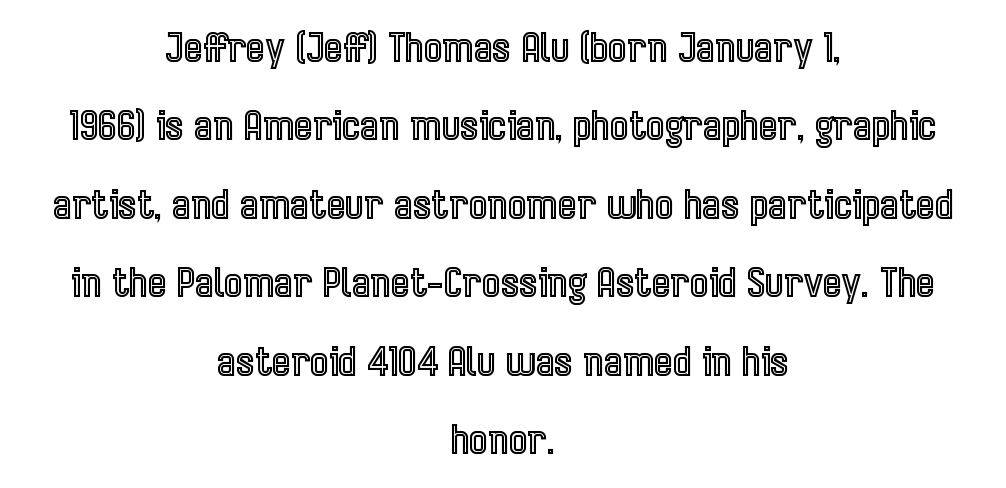
Q: Is the text italic (slanted)? A: No, it is upright.
Q: Is the text underlined? A: No.
Q: How is the paragraph aligned? A: Centered.
Q: Is the spacing between letters normal or unusually wide? A: Normal.
Q: Is the spacing between lines tight, normal or loose? A: Loose.
Q: Width (condensed, normal, or wide)? A: Condensed.
Q: x-height? A: Medium.
Q: Monospaced? A: No.
